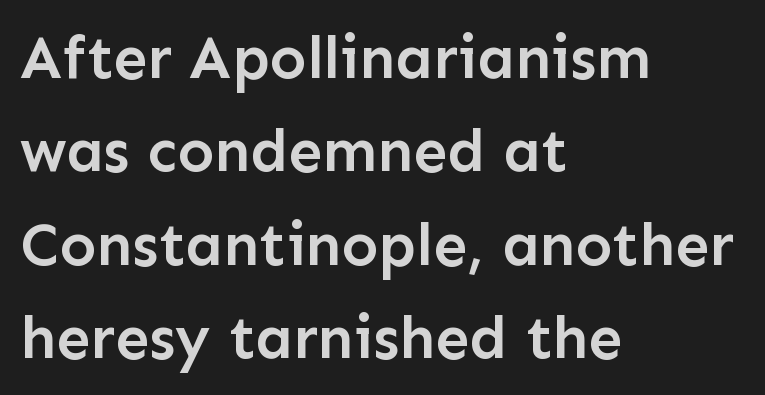
The image shows 61 px semibold sans-serif type, upright; set left-aligned, normal line spacing (1.53x), normal letter spacing, not underlined; low stroke contrast and a medium x-height.
